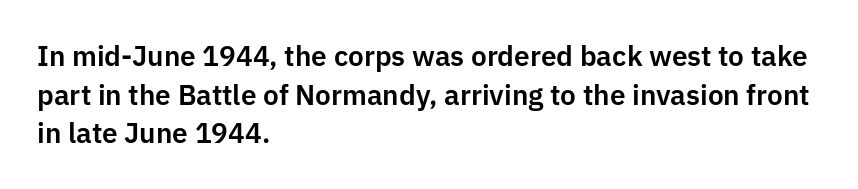
Q: Is the text italic (slanted)? A: No, it is upright.
Q: Is the typeface a serif or a sans-serif typeface? A: Sans-serif.
Q: Is the text underlined? A: No.
Q: How is the paragraph aligned? A: Left-aligned.
Q: Is the spacing between letters normal or unusually wide? A: Normal.
Q: Is the spacing between lines tight, normal or loose? A: Normal.
Q: Width (condensed, normal, or wide)? A: Normal.
Q: Stroke contrast? A: Low.
Q: x-height? A: Medium.
Q: Monospaced? A: No.
